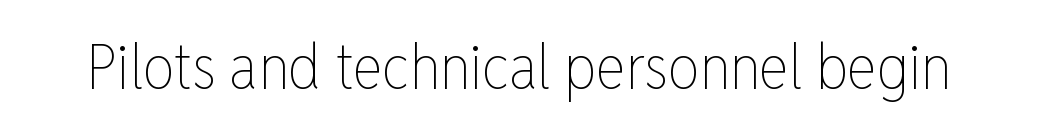
The passage shown is typed in a proportional face where columns would drift. A bare baseline throughout the passage. Ascenders rise straight up at ninety degrees. Unbolded letterforms with no extra heft.
